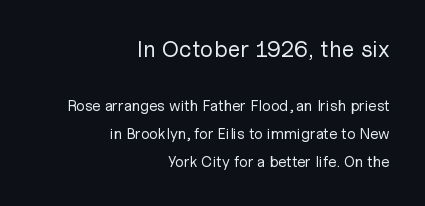
Q: Is the text bold? A: No.
Q: Is the text italic (slanted)? A: No, it is upright.
Q: Is the text underlined? A: No.
Q: How is the paragraph aligned? A: Right-aligned.
Q: Is the spacing between letters normal or unusually wide? A: Normal.
Q: Which block of text is set in a larger size, the first (top) or the second (bottom)? A: The first (top) one.
